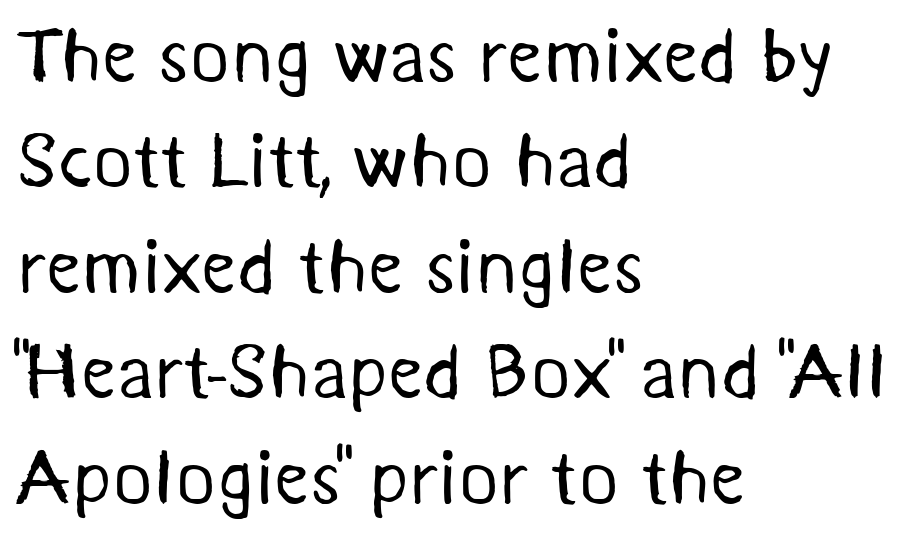
{"serif": "no", "bold": "no", "weight": "regular", "width": "normal", "stroke_contrast": "medium", "x_height": "medium", "monospaced": "no", "underline": "no", "align": "left", "line_spacing": "normal", "line_spacing_ratio": 1.37, "letter_spacing": "normal", "letter_spacing_em": 0.0, "glyph_px": 77}
